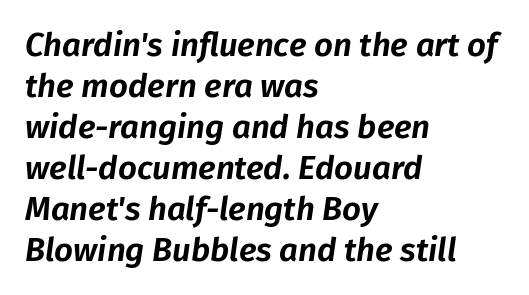
{"italic": "yes", "lean": "right", "slant_degrees": 8, "width": "normal", "stroke_contrast": "low", "x_height": "medium", "monospaced": "no", "underline": "no", "align": "left", "line_spacing_ratio": 1.24, "letter_spacing": "normal", "letter_spacing_em": 0.0, "glyph_px": 33}
